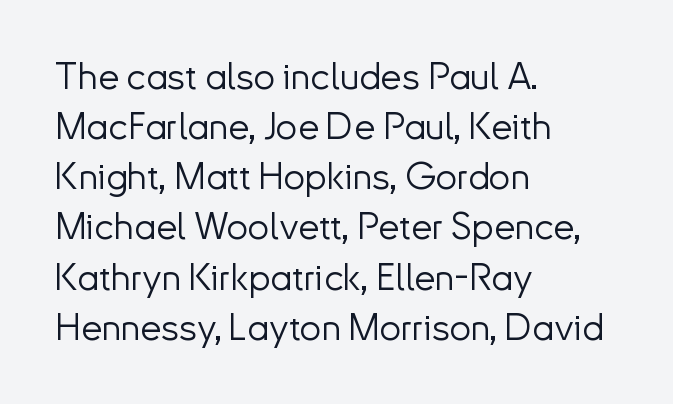
The image shows 38 px light sans-serif type, upright; set left-aligned, normal line spacing (1.32x), normal letter spacing, not underlined; low stroke contrast and a small x-height.
